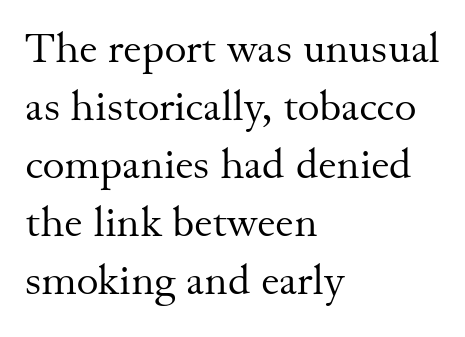
The typography opts for an upright posture over an oblique one. Caption: face not bold, strokes unweighted. Whoever set this chose a conventional vertical rhythm. No extra tracking has been applied to these lines. Only glyphs here, with clear space below each row.
